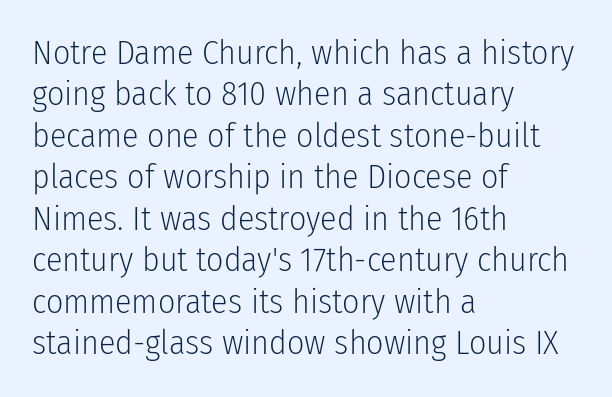
Q: Is the text bold? A: No.
Q: Is the text italic (slanted)? A: No, it is upright.
Q: Is the typeface a serif or a sans-serif typeface? A: Sans-serif.
Q: Is the text underlined? A: No.
Q: How is the paragraph aligned? A: Left-aligned.
Q: Is the spacing between letters normal or unusually wide? A: Normal.
Q: Width (condensed, normal, or wide)? A: Condensed.
Q: Stroke contrast? A: Low.
Q: x-height? A: Medium.
Q: Monospaced? A: No.
